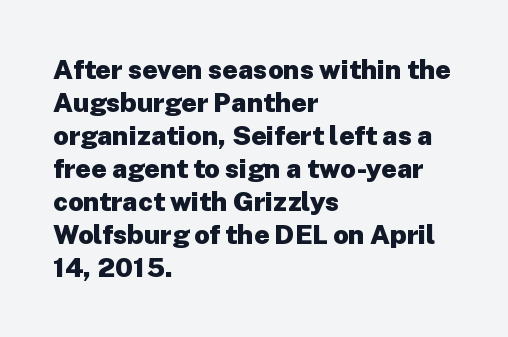
{"italic": "no", "bold": "yes", "underline": "no", "align": "left", "line_spacing_ratio": 1.22, "letter_spacing": "normal", "letter_spacing_em": 0.0, "glyph_px": 27}
